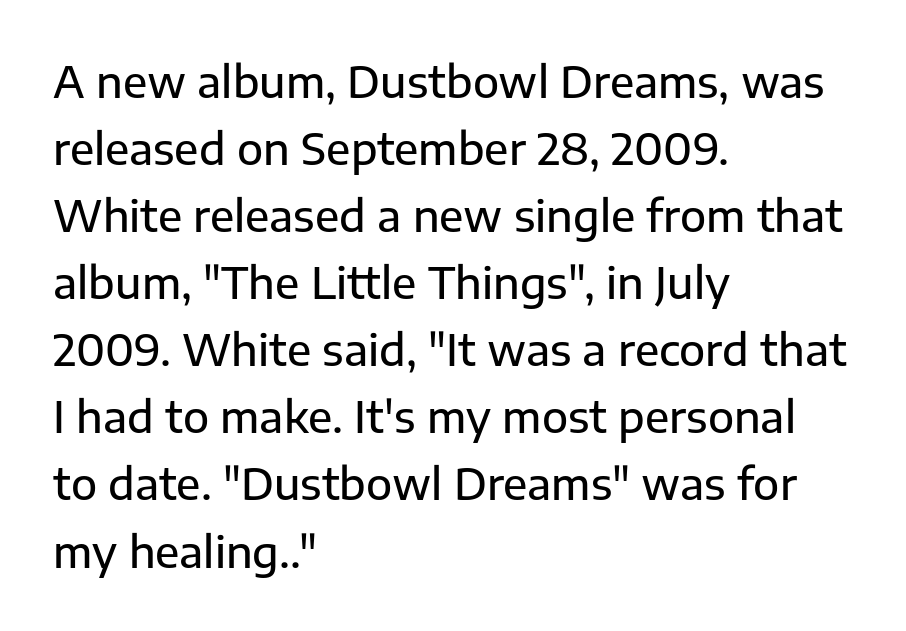
You can tell from the bare stems that sans-serif type was used. A normal amount of white space separates one row of letters from the next. Note the varied advance widths — an 'i' is clearly narrower than an 'm'. Spacing between characters is what you'd get straight out of the box.
